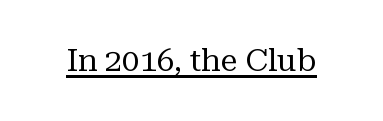
Q: Is the text bold? A: No.
Q: Is the text italic (slanted)? A: No, it is upright.
Q: Is the typeface a serif or a sans-serif typeface? A: Serif.
Q: Is the text underlined? A: Yes.
Q: Is the spacing between letters normal or unusually wide? A: Normal.
Q: Width (condensed, normal, or wide)? A: Normal.
Q: Stroke contrast? A: Medium.
Q: x-height? A: Medium.
Q: Monospaced? A: No.
